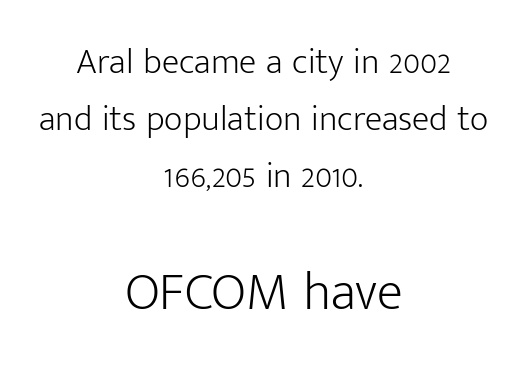
Q: Is the text bold? A: No.
Q: Is the text italic (slanted)? A: No, it is upright.
Q: Is the typeface a serif or a sans-serif typeface? A: Sans-serif.
Q: Is the text underlined? A: No.
Q: How is the paragraph aligned? A: Centered.
Q: Is the spacing between letters normal or unusually wide? A: Normal.
Q: Is the spacing between lines tight, normal or loose? A: Normal.
Q: Which block of text is set in a larger size, the first (top) or the second (bottom)? A: The second (bottom) one.
Q: Width (condensed, normal, or wide)? A: Normal.
Q: Stroke contrast? A: Low.
Q: x-height? A: Medium.
Q: Monospaced? A: No.
